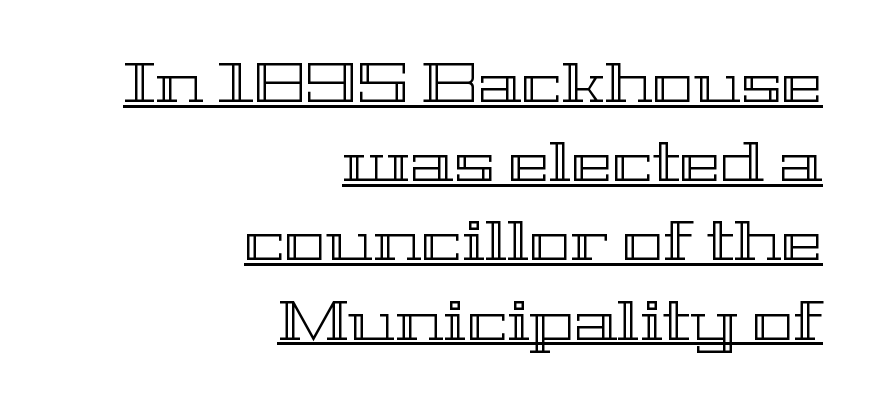
Each new line begins a customary step beneath the previous one. This sample uses plain, unmodified letter spacing. The sample's only ornament is a line tracing under the words. The rendering uses natural spacing where letterforms have individual widths. Quick note: not italic, upright. Which margin do the lines hug? The right one — the left edge is uneven.
